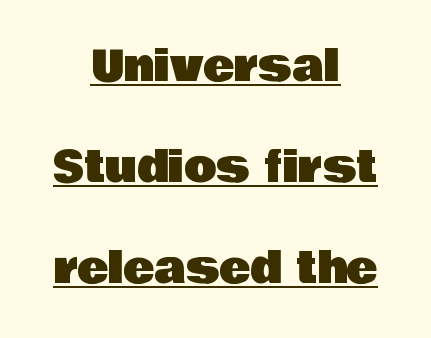
{"serif": "no", "italic": "no", "width": "normal", "stroke_contrast": "low", "x_height": "large", "monospaced": "no", "underline": "yes", "align": "center", "line_spacing": "loose", "line_spacing_ratio": 2.41, "letter_spacing": "normal", "letter_spacing_em": 0.0, "glyph_px": 42}
